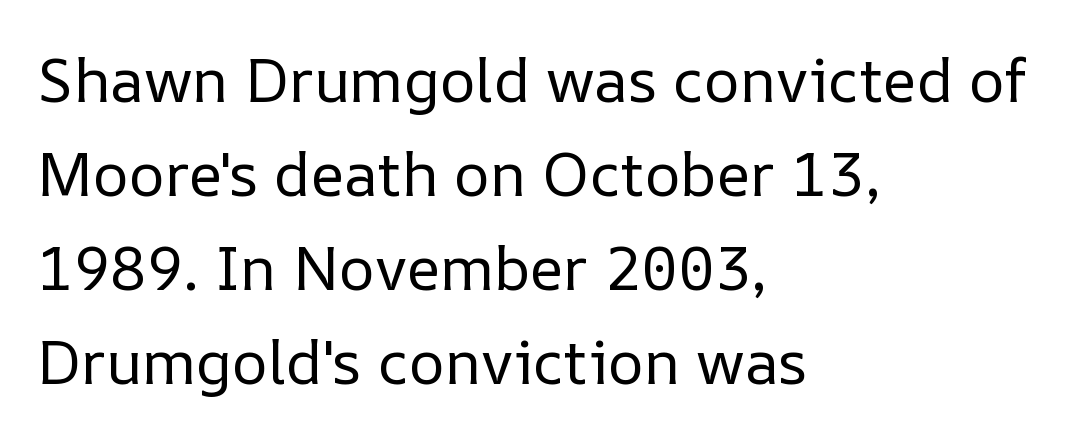
Q: Is the text bold? A: No.
Q: Is the text italic (slanted)? A: No, it is upright.
Q: Is the text underlined? A: No.
Q: How is the paragraph aligned? A: Left-aligned.
Q: Is the spacing between letters normal or unusually wide? A: Normal.
Q: Is the spacing between lines tight, normal or loose? A: Normal.
Q: Width (condensed, normal, or wide)? A: Normal.
Q: Stroke contrast? A: Low.
Q: x-height? A: Medium.
Q: Monospaced? A: No.
